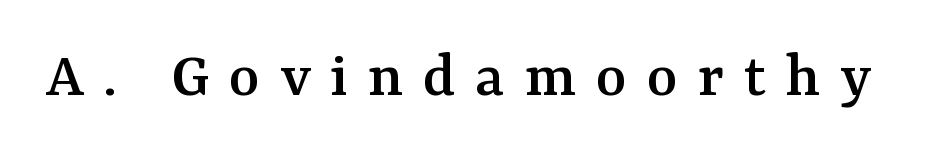
The passage shown is typed in a proportional face where columns would drift. Only glyphs here, with clear space below each row. Characters follow at a spacing far wider than the type designer built in. The axis of the letterforms is exactly vertical. This rendering employs a face with finishing strokes, i.e., a serif.
